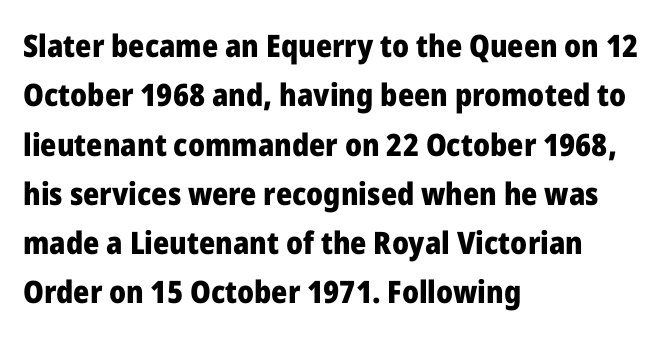
In terms of letterform style, serifs are entirely absent. Has an underline been added? It has not. Plenty of ink on the page — the face is bold. Here the designer chose a conventional face with non-uniform glyph widths. The gaps between neighbouring characters are ordinary and unremarkable.
